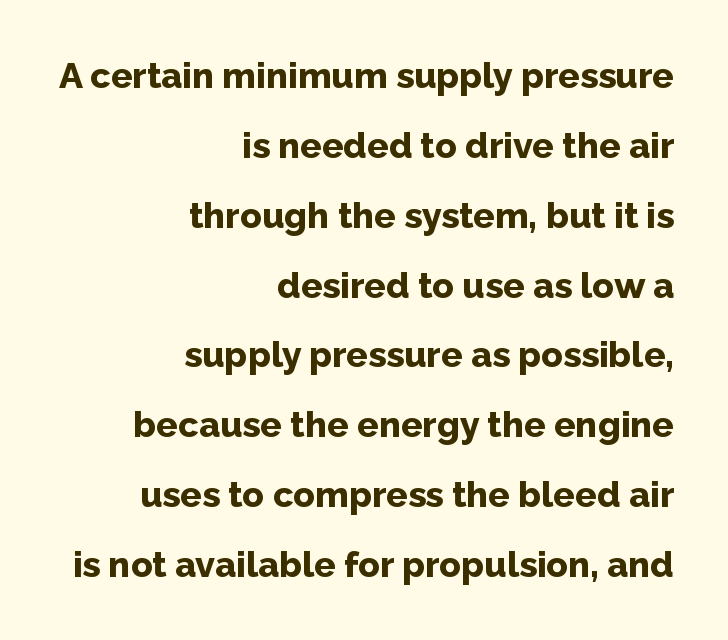
The passage shown is not underscored anywhere. Do the characters align in a grid? No, the font is proportional. When letters stand straight like this, we call the style roman or upright. Casual observation: everything's shoved over to the right.
